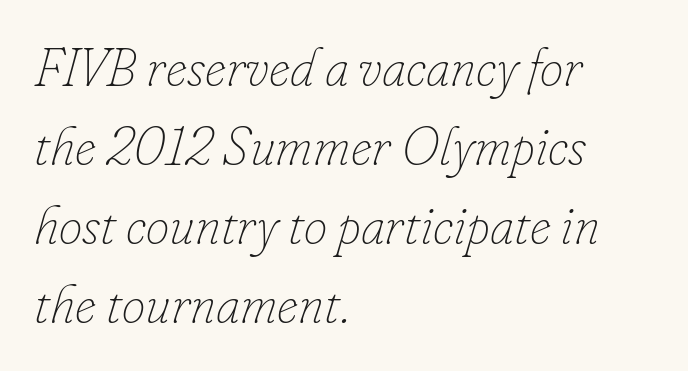
These lines are rendered in a variable-pitch font. If you drew a ruler down the left edge, every line would touch it. The lines sit at an ordinary, default distance from one another. The face looks like a standard text weight, possibly lighter. Check the space under the baseline: it is left empty. The rendering applies a slant to the glyphs.
